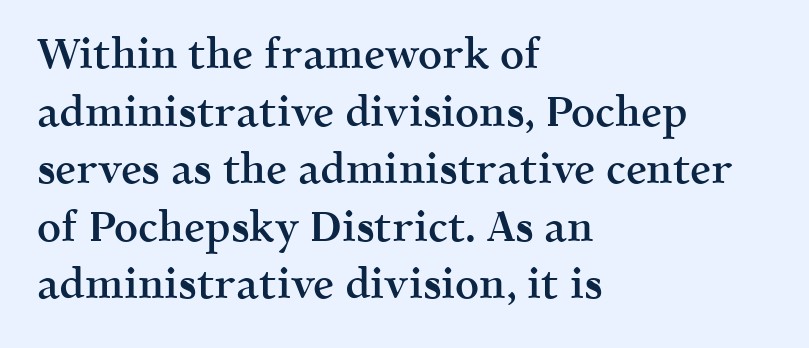
{"serif": "yes", "italic": "no", "bold": "semi", "weight": "semibold", "width": "normal", "x_height": "medium", "monospaced": "no", "underline": "no", "align": "left", "line_spacing": "normal", "line_spacing_ratio": 1.37, "letter_spacing": "normal", "letter_spacing_em": 0.0, "glyph_px": 42}
